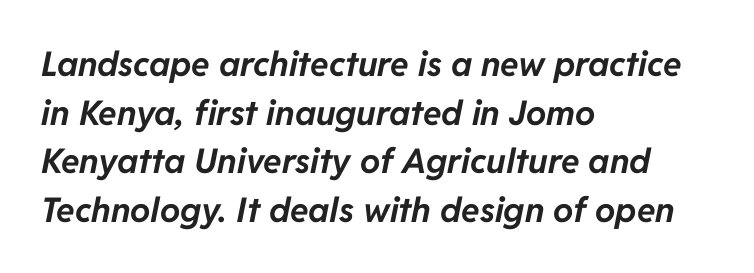
Q: Is the text bold? A: Yes.
Q: Is the text italic (slanted)? A: Yes, it leans right by about 11 degrees.
Q: Is the text underlined? A: No.
Q: How is the paragraph aligned? A: Left-aligned.
Q: Is the spacing between letters normal or unusually wide? A: Normal.
Q: Is the spacing between lines tight, normal or loose? A: Normal.
Q: Width (condensed, normal, or wide)? A: Normal.
Q: Stroke contrast? A: Low.
Q: x-height? A: Medium.
Q: Monospaced? A: No.
